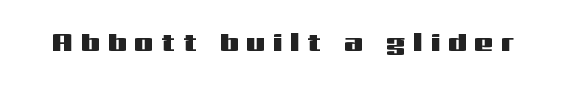
{"italic": "no", "underline": "no", "letter_spacing": "wide", "letter_spacing_em": 0.32, "glyph_px": 26}
